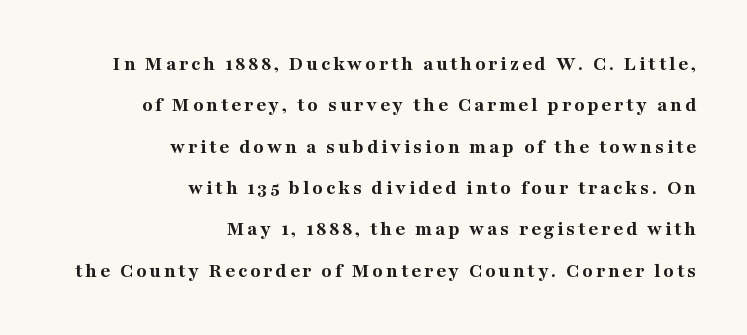
The image shows 21 px bold type, upright; set right-aligned, loose line spacing (1.97x), not underlined.
